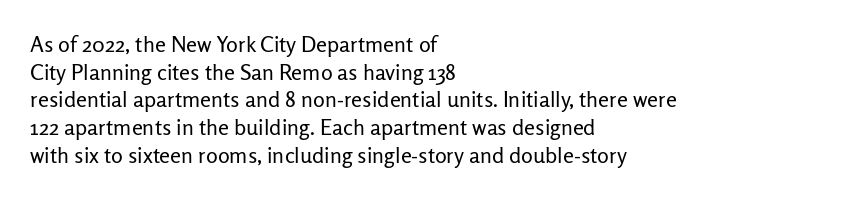
{"italic": "no", "bold": "no", "underline": "no", "align": "left", "line_spacing": "normal", "line_spacing_ratio": 1.26, "letter_spacing": "normal", "letter_spacing_em": 0.0, "glyph_px": 22}
